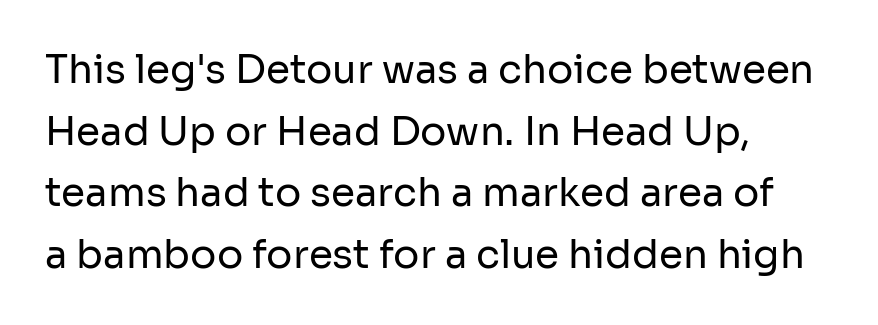
{"serif": "no", "italic": "no", "bold": "no", "weight": "regular", "width": "normal", "stroke_contrast": "low", "x_height": "medium", "monospaced": "no", "underline": "no", "align": "left", "line_spacing": "normal", "line_spacing_ratio": 1.58, "letter_spacing": "normal", "letter_spacing_em": 0.0, "glyph_px": 39}
